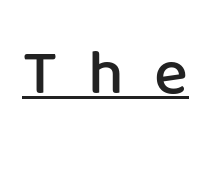
The passage shown is typeset with a sans-serif family. The letters are semibold — heavier than regular but short of a full bold. You could only call the tracking loose — the letters float apart. It's the straight-up-and-down kind of type. Think of a printed novel: that variable character pitch is what you see here.
